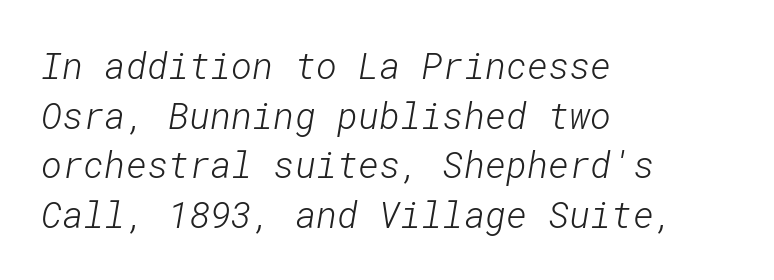
Q: Is the text bold? A: No.
Q: Is the typeface a serif or a sans-serif typeface? A: Sans-serif.
Q: Is the text underlined? A: No.
Q: How is the paragraph aligned? A: Left-aligned.
Q: Is the spacing between letters normal or unusually wide? A: Normal.
Q: Is the spacing between lines tight, normal or loose? A: Normal.
Q: Width (condensed, normal, or wide)? A: Normal.
Q: Stroke contrast? A: Low.
Q: x-height? A: Medium.
